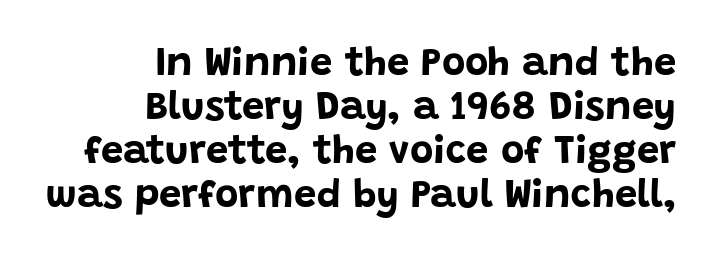
{"serif": "no", "italic": "no", "bold": "yes", "weight": "bold", "width": "normal", "stroke_contrast": "low", "x_height": "large", "monospaced": "no", "underline": "no", "align": "right", "line_spacing": "tight", "line_spacing_ratio": 1.1, "letter_spacing": "normal", "letter_spacing_em": 0.0, "glyph_px": 40}
